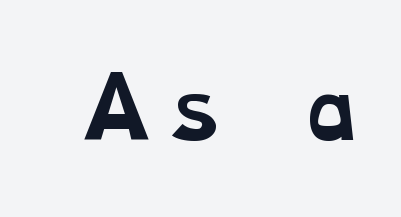
Q: Is the text bold? A: Yes.
Q: Is the typeface a serif or a sans-serif typeface? A: Serif.
Q: Is the text underlined? A: No.
Q: Is the spacing between letters normal or unusually wide? A: Normal.
Q: Width (condensed, normal, or wide)? A: Wide.
Q: Stroke contrast? A: Low.
Q: x-height? A: Medium.
Q: Monospaced? A: No.
